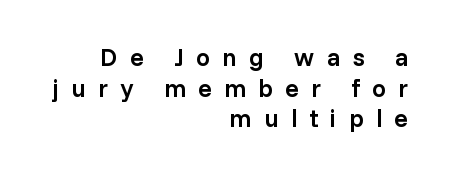
The face used here is a semibold: visibly heavier than regular, lighter than bold. Style check: upright. Inter-character spacing is expanded well beyond the font's built-in metrics. These lines are set flush right with a ragged left edge.
